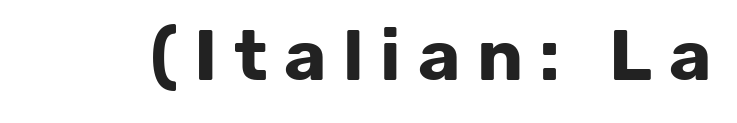
Q: Is the text bold? A: Yes.
Q: Is the text italic (slanted)? A: No, it is upright.
Q: Is the typeface a serif or a sans-serif typeface? A: Sans-serif.
Q: Is the text underlined? A: No.
Q: Is the spacing between letters normal or unusually wide? A: Unusually wide.
Q: Width (condensed, normal, or wide)? A: Normal.
Q: Stroke contrast? A: Low.
Q: x-height? A: Medium.
Q: Monospaced? A: No.
